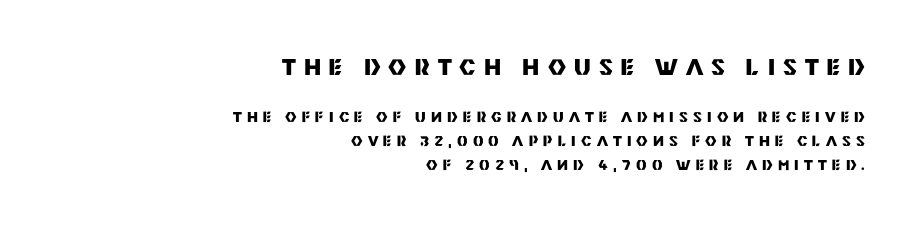
The image shows 22 px bold type, upright; set right-aligned, normal line spacing (1.7x), unusually wide letter spacing (+0.37 em), not underlined; the first (top) block is 1.57x larger.
